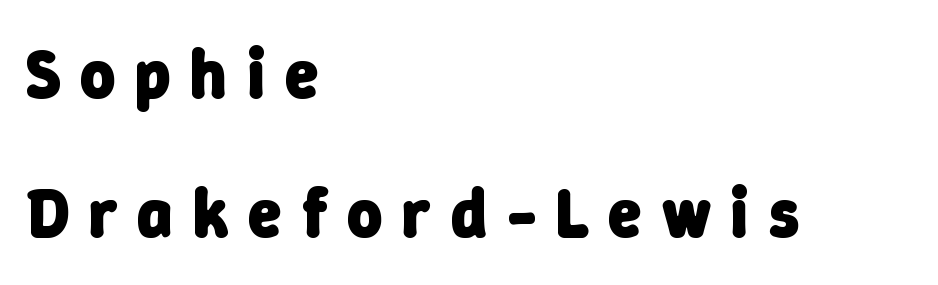
The image shows 68 px heavy sans-serif type; set left-aligned, loose line spacing (2.04x), unusually wide letter spacing (+0.29 em), not underlined; low stroke contrast and a medium x-height.
